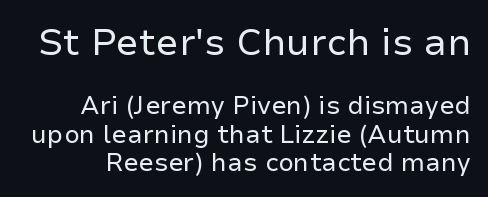
The image shows 37 px regular-weight sans-serif type, upright; set tight line spacing (1.13x), normal letter spacing, not underlined; the first (top) block is 1.48x larger; low stroke contrast and a medium x-height.
